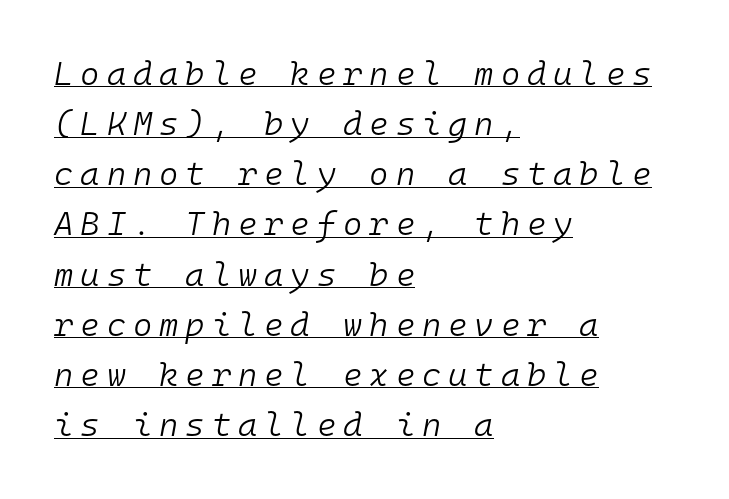
The image shows 33 px light type, italic (leaning right), monospaced; set left-aligned, normal line spacing (1.52x), unusually wide letter spacing (+0.21 em), underlined; low stroke contrast and a medium x-height.
